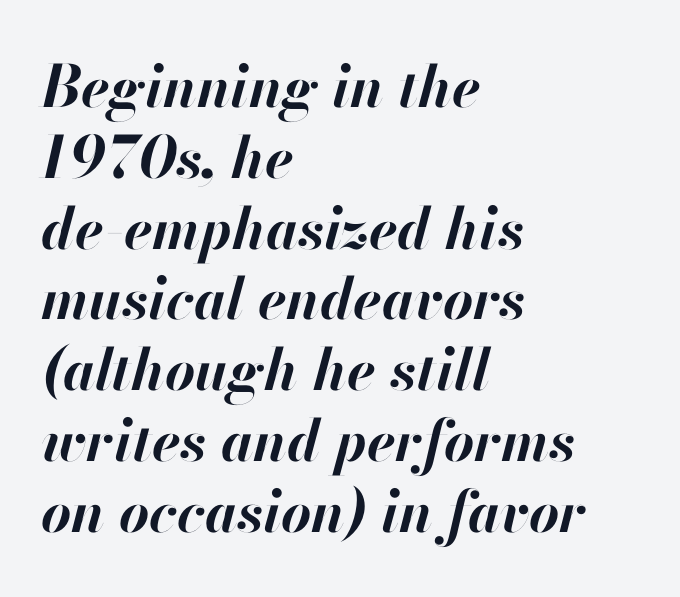
Q: Is the text bold? A: Yes.
Q: Is the text italic (slanted)? A: Yes, it leans right by about 13 degrees.
Q: Is the text underlined? A: No.
Q: How is the paragraph aligned? A: Left-aligned.
Q: Is the spacing between letters normal or unusually wide? A: Normal.
Q: Width (condensed, normal, or wide)? A: Normal.
Q: Stroke contrast? A: High.
Q: x-height? A: Small.
Q: Monospaced? A: No.
